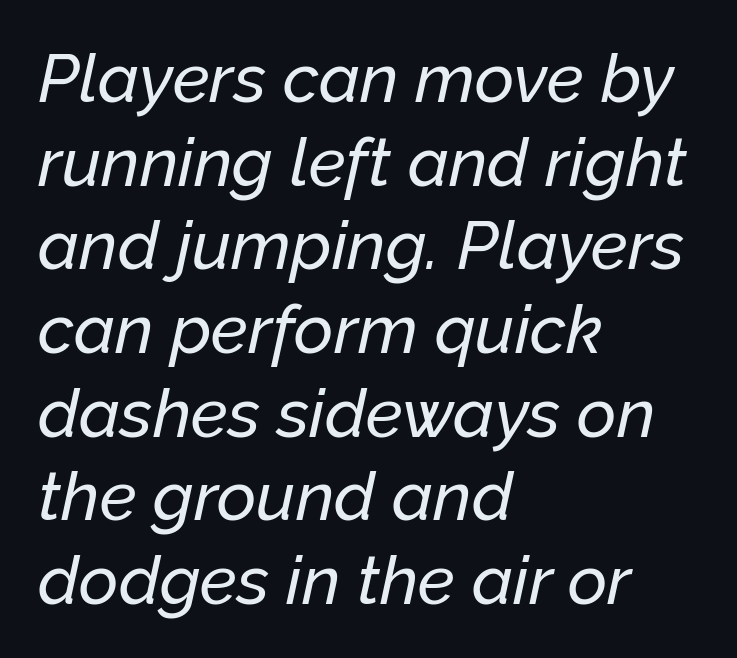
Nobody drew a line under any word here. Looks like regular typesetting: each glyph gets only the width it needs. Glyph-to-glyph distance matches everyday printed text. The passage shown leans; its letterforms are oblique. These lines stack with their left ends in a neat column.
